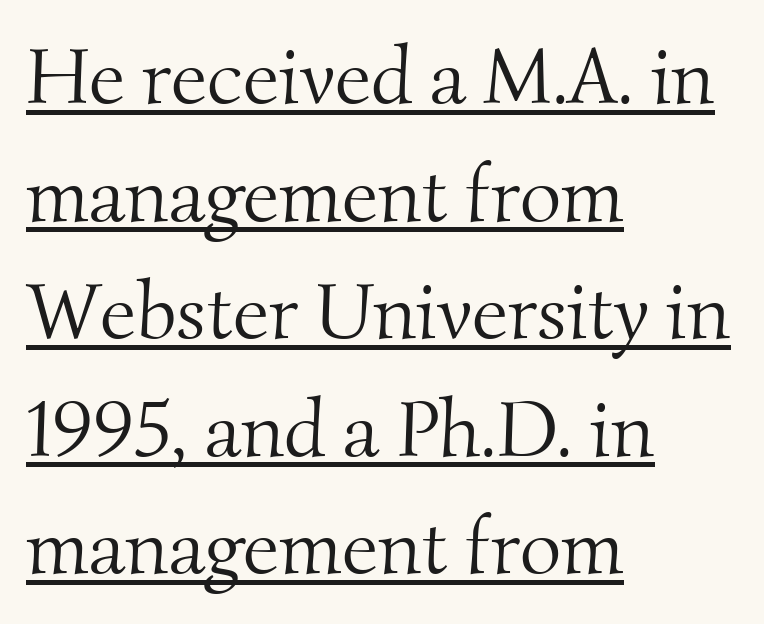
The image shows 80 px light serif type; set left-aligned, normal line spacing (1.47x), normal letter spacing, underlined; medium stroke contrast and a small x-height.
